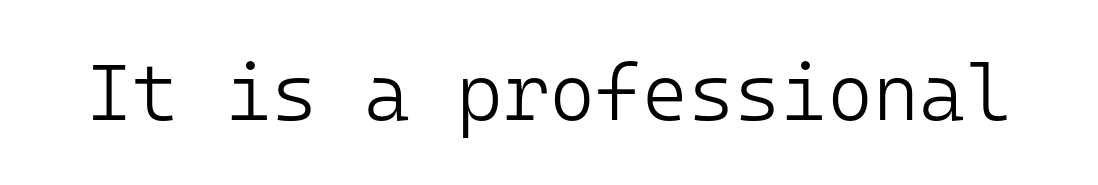
Q: Is the text bold? A: No.
Q: Is the text italic (slanted)? A: No, it is upright.
Q: Is the typeface a serif or a sans-serif typeface? A: Sans-serif.
Q: Is the text underlined? A: No.
Q: Is the spacing between letters normal or unusually wide? A: Normal.
Q: Width (condensed, normal, or wide)? A: Normal.
Q: Stroke contrast? A: Low.
Q: x-height? A: Medium.
Q: Monospaced? A: Yes.
